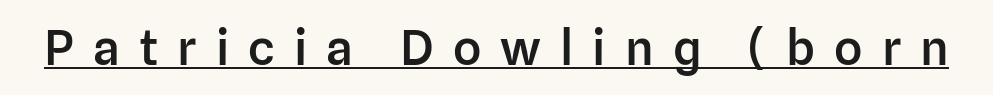
Q: Is the text bold? A: Semi-bold.
Q: Is the text italic (slanted)? A: No, it is upright.
Q: Is the typeface a serif or a sans-serif typeface? A: Sans-serif.
Q: Is the text underlined? A: Yes.
Q: Is the spacing between letters normal or unusually wide? A: Unusually wide.
Q: Width (condensed, normal, or wide)? A: Normal.
Q: Stroke contrast? A: Low.
Q: x-height? A: Medium.
Q: Monospaced? A: No.
